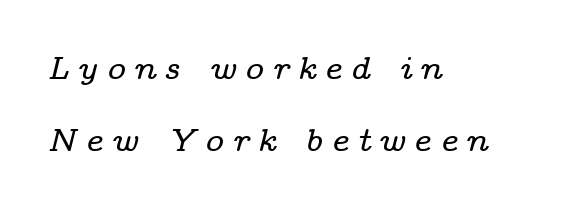
The image shows 32 px wide serif type, italic (leaning right); set left-aligned, loose line spacing (2.24x), unusually wide letter spacing (+0.25 em), not underlined; low stroke contrast and a medium x-height.
